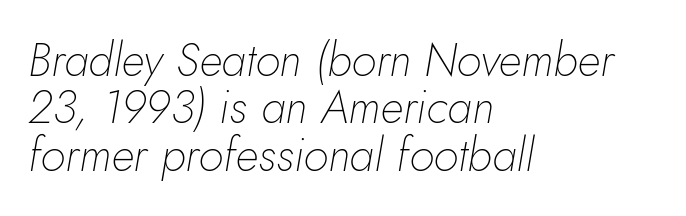
The image shows 46 px thin type, italic (leaning right); set left-aligned, tight line spacing (1.03x), normal letter spacing, not underlined; low stroke contrast and a small x-height.
